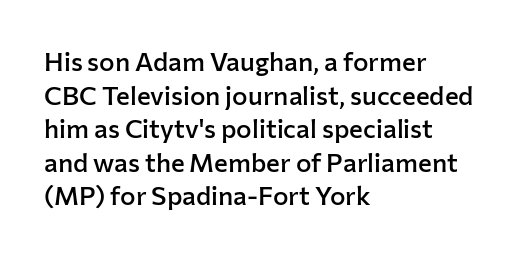
Each row of text sits above clean, open space. Notice how the passage keeps a crisp vertical edge on the left only. These lines keep a tight, regular rhythm from letter to letter. The strokes are fattened partway — semibold, not bold. Regarding leading, the lines here are spaced in the standard way. Upright lettering throughout.
